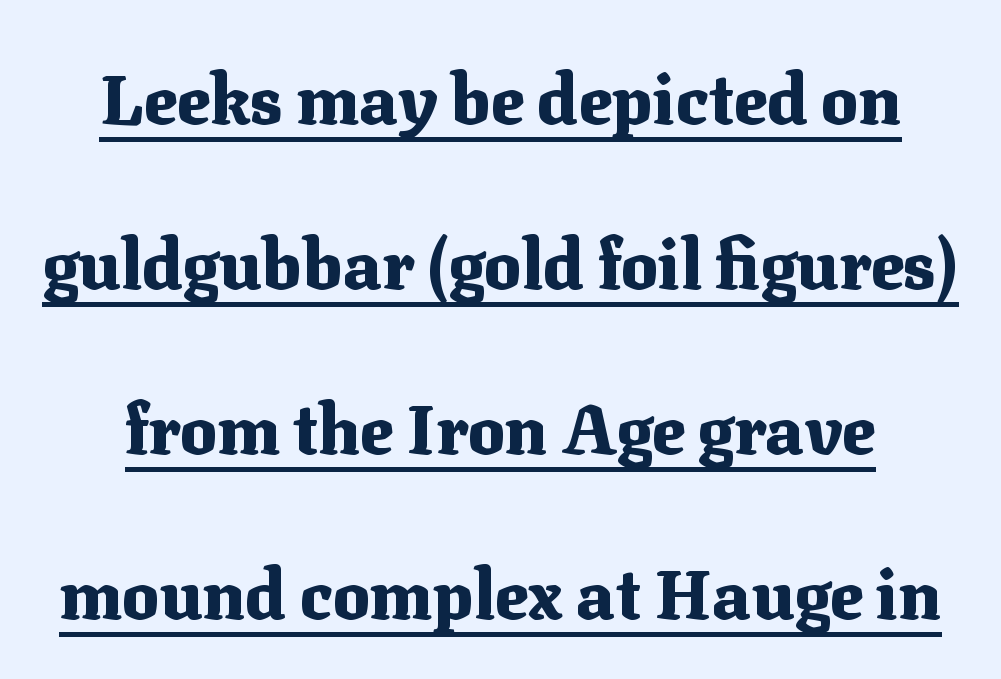
Compared with typical body copy, the letter spacing here is the same. Do the characters align in a grid? No, the font is proportional. Each line of the rendering has a horizontal stroke beneath the glyphs. Reading down the column, the eye jumps a long way to each next line.
